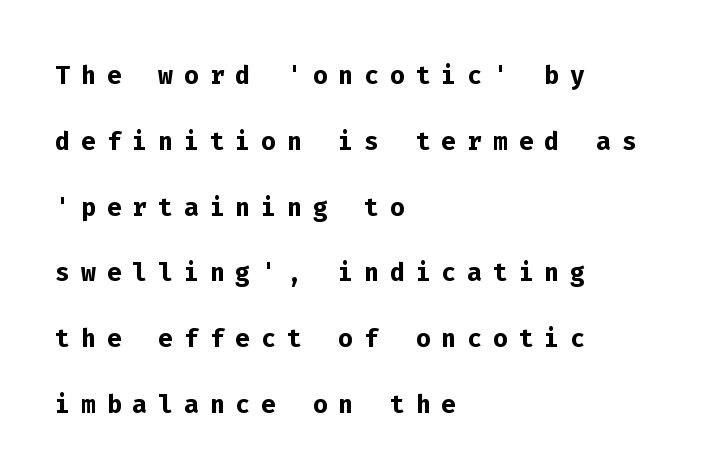
{"serif": "no", "italic": "no", "bold": "yes", "weight": "semibold", "width": "normal", "stroke_contrast": "low", "x_height": "medium", "monospaced": "yes", "underline": "no", "align": "left", "line_spacing_ratio": 1.88, "letter_spacing": "wide", "letter_spacing_em": 0.31, "glyph_px": 35}
